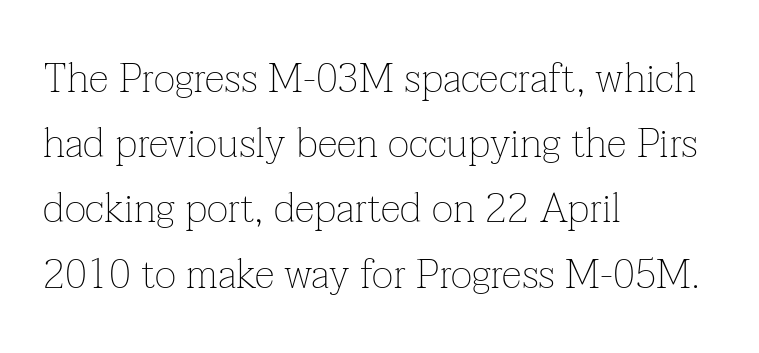
{"serif": "yes", "italic": "no", "bold": "no", "weight": "thin", "width": "normal", "stroke_contrast": "low", "x_height": "medium", "monospaced": "no", "underline": "no", "align": "left", "line_spacing": "normal", "line_spacing_ratio": 1.59, "letter_spacing": "normal", "letter_spacing_em": 0.0, "glyph_px": 41}
